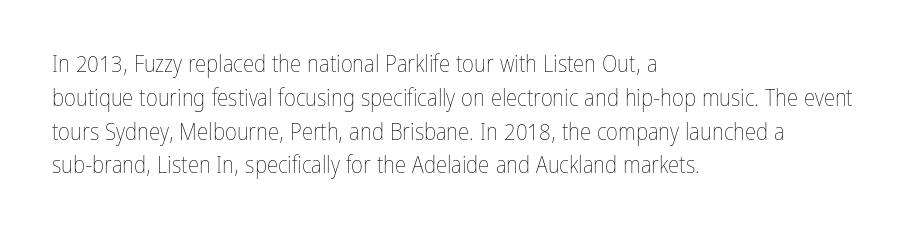
Q: Is the text bold? A: No.
Q: Is the text italic (slanted)? A: No, it is upright.
Q: Is the text underlined? A: No.
Q: How is the paragraph aligned? A: Left-aligned.
Q: Is the spacing between letters normal or unusually wide? A: Normal.
Q: Is the spacing between lines tight, normal or loose? A: Normal.
